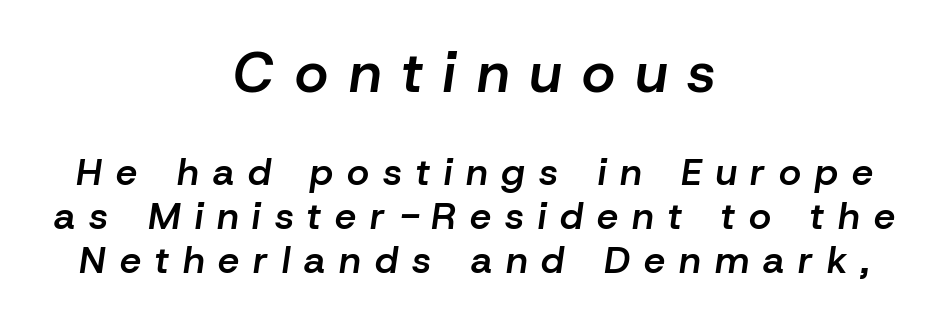
{"italic": "yes", "lean": "right", "slant_degrees": 8, "bold": "semi", "weight": "semibold", "width": "normal", "stroke_contrast": "low", "x_height": "medium", "monospaced": "no", "underline": "no", "align": "center", "line_spacing_ratio": 1.16, "letter_spacing": "wide", "letter_spacing_em": 0.37, "larger_block": "first", "size_ratio": 1.5, "glyph_px": 57}
